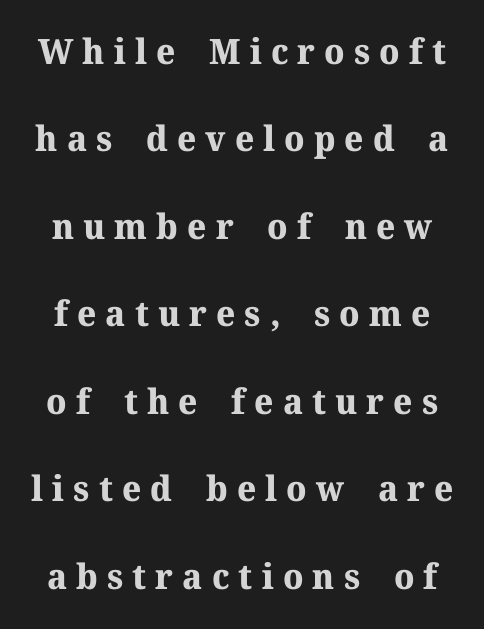
The image shows 35 px bold serif type, upright; set loose line spacing (2.5x), unusually wide letter spacing (+0.26 em), not underlined; medium stroke contrast and a medium x-height.
